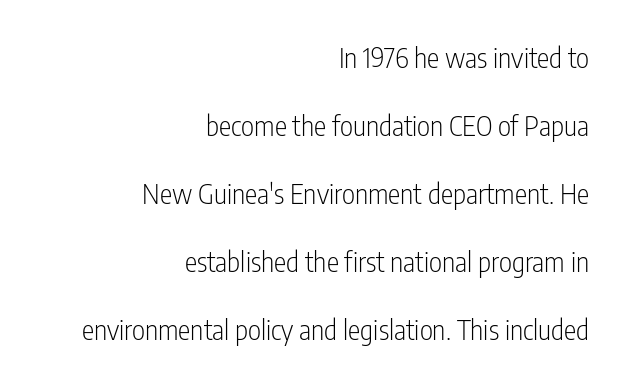
The image shows 28 px light, condensed sans-serif type, upright; set right-aligned, loose line spacing (2.43x), normal letter spacing, not underlined; low stroke contrast and a medium x-height.
